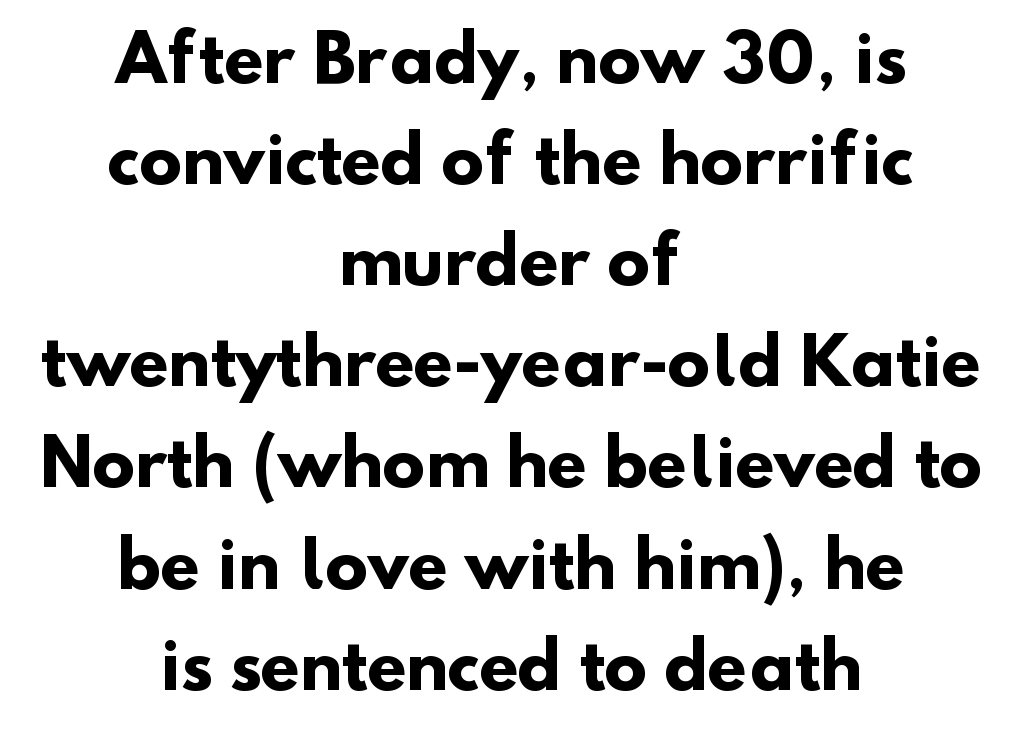
{"serif": "no", "bold": "yes", "weight": "heavy", "width": "normal", "stroke_contrast": "low", "x_height": "small", "monospaced": "no", "underline": "no", "align": "center", "line_spacing": "normal", "line_spacing_ratio": 1.58, "letter_spacing": "normal", "letter_spacing_em": 0.0, "glyph_px": 64}
